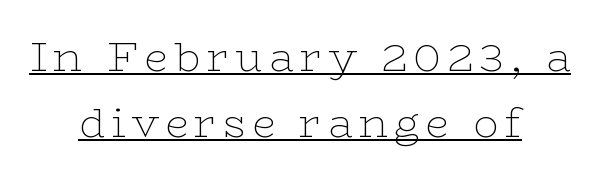
The image shows 42 px thin, wide serif type, upright; set centered, normal line spacing (1.57x), underlined; low stroke contrast and a medium x-height.
